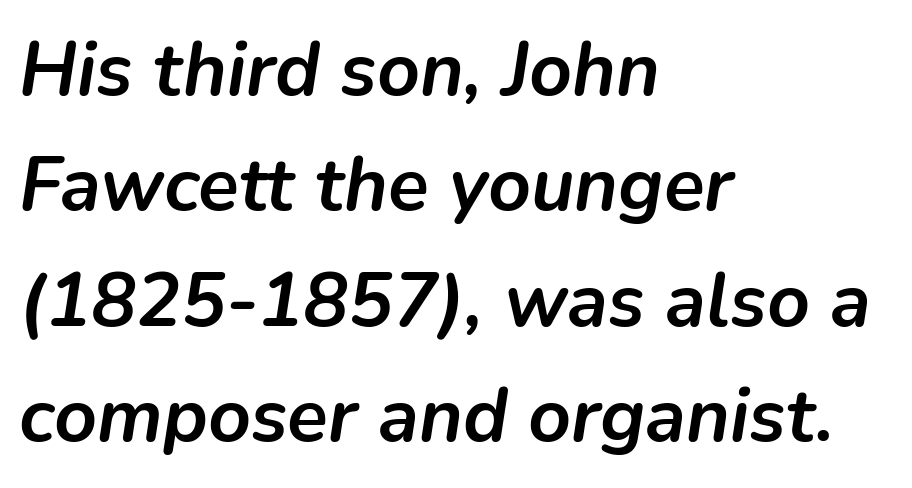
Its strokes are broad and dark, the hallmark of bold type. Line beginnings align vertically; line endings do not. It's the slanting kind of type. Line spacing here is normal. The letters advance in unequal steps, a hallmark of proportional type. Words float on clear page, feet unadorned.
